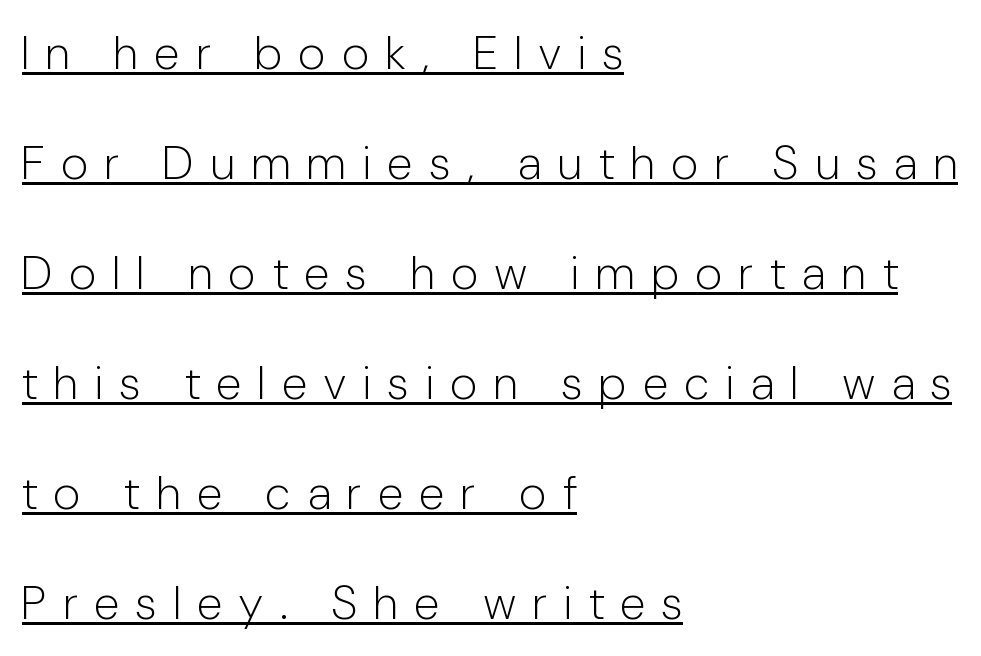
{"serif": "no", "italic": "no", "bold": "no", "weight": "light", "width": "condensed", "stroke_contrast": "low", "x_height": "medium", "monospaced": "no", "underline": "yes", "align": "left", "line_spacing": "loose", "line_spacing_ratio": 2.34, "letter_spacing": "wide", "letter_spacing_em": 0.37, "glyph_px": 47}
